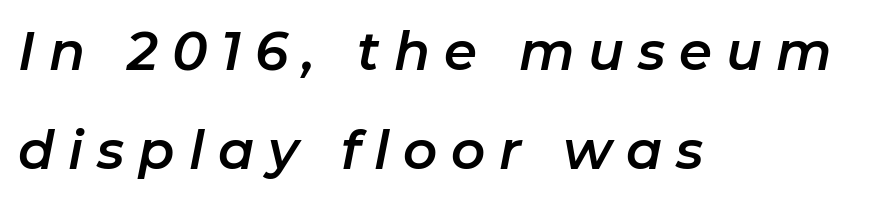
The image shows 53 px text type, italic (leaning right); set left-aligned, line spacing 1.87x, unusually wide letter spacing (+0.26 em), not underlined; low stroke contrast and a medium x-height.
